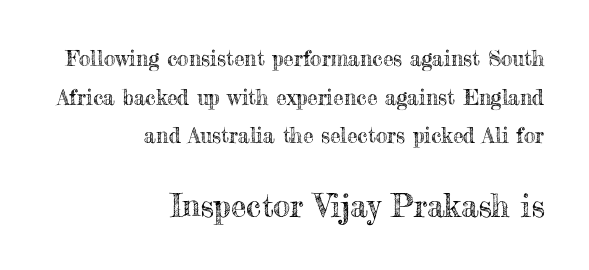
The image shows 31 px text type, upright; set right-aligned, line spacing 1.84x, normal letter spacing, not underlined; the second (bottom) block is 1.48x larger; a small x-height.
